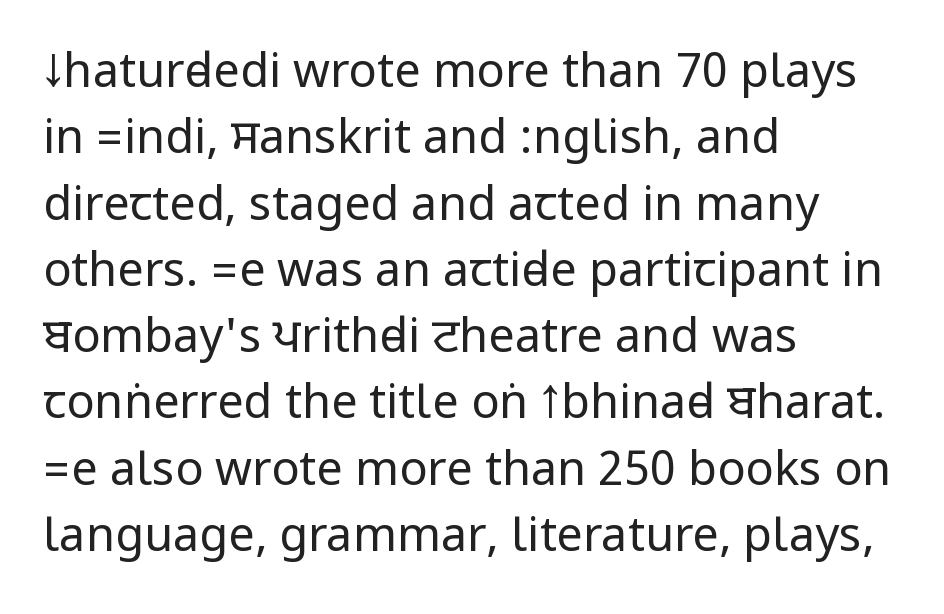
Quick note: underline off. The passage shown is typeset with a sans-serif family. Notice how descenders clear the ascenders below comfortably — that's standard leading. Where is the straight margin? On the left. This is the regular roman posture of the typeface.
